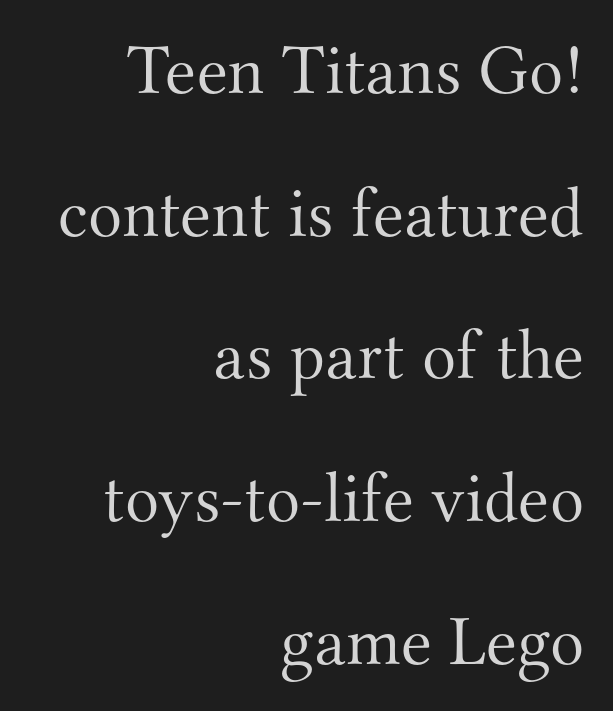
The image shows 71 px light serif type, upright; set right-aligned, loose line spacing (2.01x), normal letter spacing, not underlined; medium stroke contrast and a small x-height.
